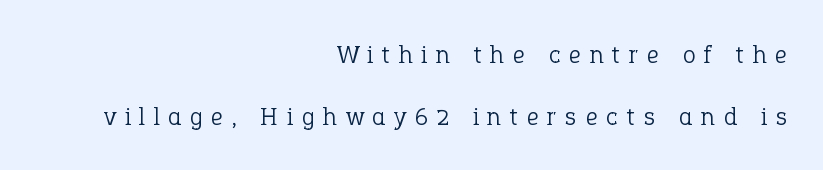
The image shows 26 px text type, upright; set right-aligned, loose line spacing (2.38x), unusually wide letter spacing (+0.34 em), not underlined.
